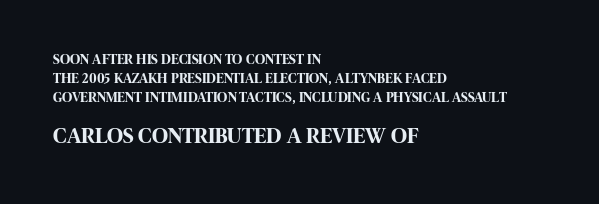
The image shows 22 px bold type, upright; set left-aligned, normal line spacing (1.35x), normal letter spacing, not underlined; the second (bottom) block is 1.57x larger.
